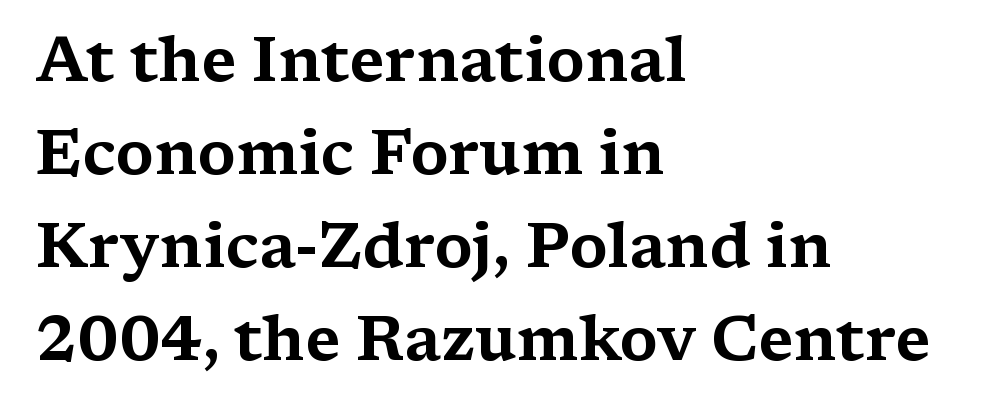
Bare-footed words on every line. This rendering uses left alignment, leaving the right contour irregular. No italicization has been applied; the sample stays upright. In terms of leading, this rendering sits right in the middle.
